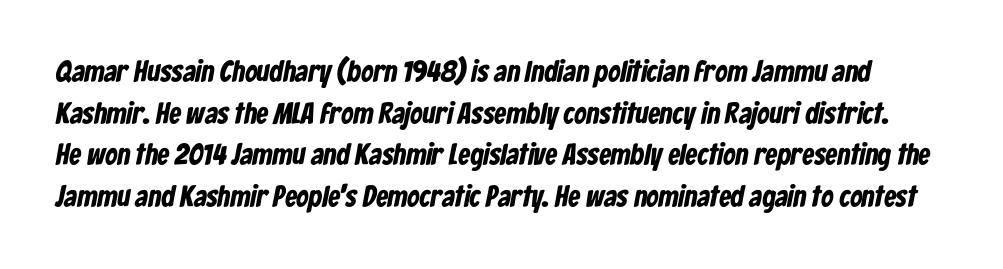
{"serif": "no", "bold": "yes", "weight": "bold", "width": "condensed", "stroke_contrast": "low", "x_height": "medium", "monospaced": "no", "underline": "no", "line_spacing": "normal", "line_spacing_ratio": 1.39, "letter_spacing": "normal", "letter_spacing_em": 0.0, "glyph_px": 30}
